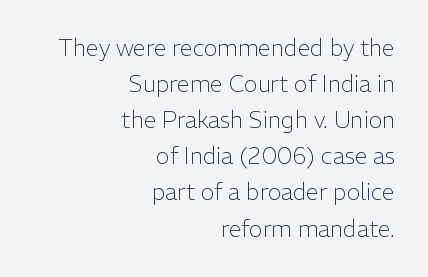
{"italic": "no", "bold": "no", "underline": "no", "align": "right", "line_spacing": "normal", "line_spacing_ratio": 1.57, "letter_spacing": "normal", "letter_spacing_em": 0.0, "glyph_px": 23}
